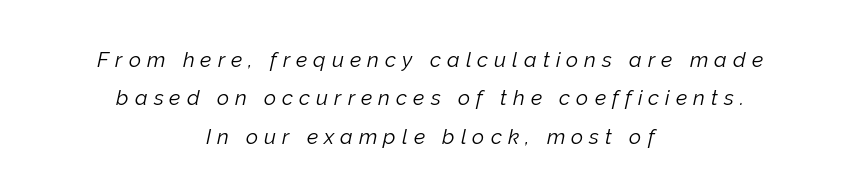
Q: Is the text bold? A: No.
Q: Is the text italic (slanted)? A: Yes, it leans right by about 12 degrees.
Q: Is the text underlined? A: No.
Q: How is the paragraph aligned? A: Centered.
Q: Is the spacing between letters normal or unusually wide? A: Unusually wide.
